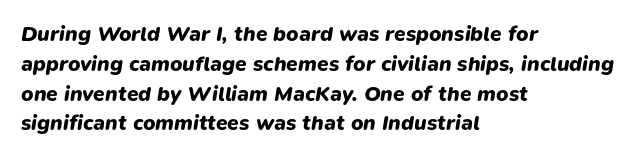
A typesetter would call this zero additional tracking. If you measured baseline to baseline, you'd find a middling distance. The specimen omits any rule beneath the text block's lines. The face used here has the dense, thick strokes of a bold. Typeset ragged right — the left edge is the straight one. In terms of posture, this sample is oblique.
